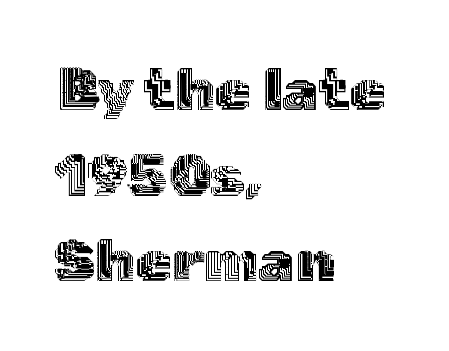
The image shows 59 px text type, upright; set left-aligned, normal line spacing (1.45x), normal letter spacing, not underlined; a medium x-height.
